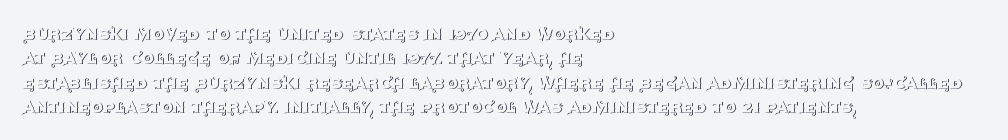
These lines keep a tight, regular rhythm from letter to letter. In CSS terms this would be text-align: left. Weight: in the light-to-regular range. This is roman type, the default non-slanted kind. Decoration check: the copy has no underline.
